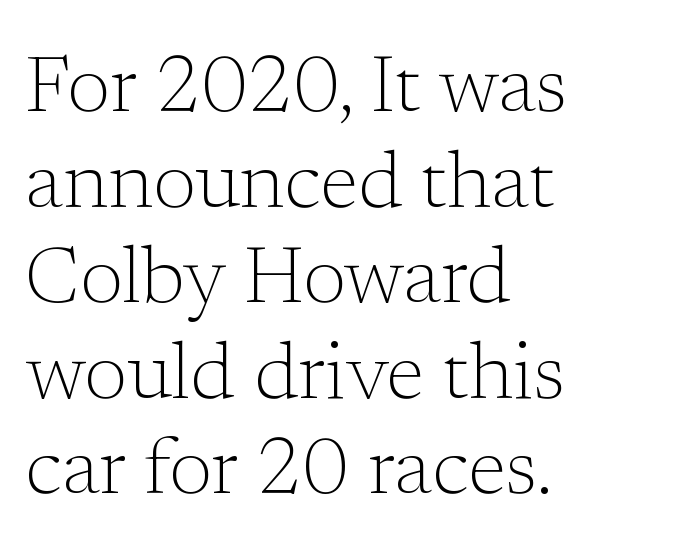
{"serif": "yes", "italic": "no", "bold": "no", "weight": "light", "width": "normal", "stroke_contrast": "low", "x_height": "medium", "monospaced": "no", "underline": "no", "align": "left", "line_spacing_ratio": 1.21, "letter_spacing": "normal", "letter_spacing_em": 0.0, "glyph_px": 79}
